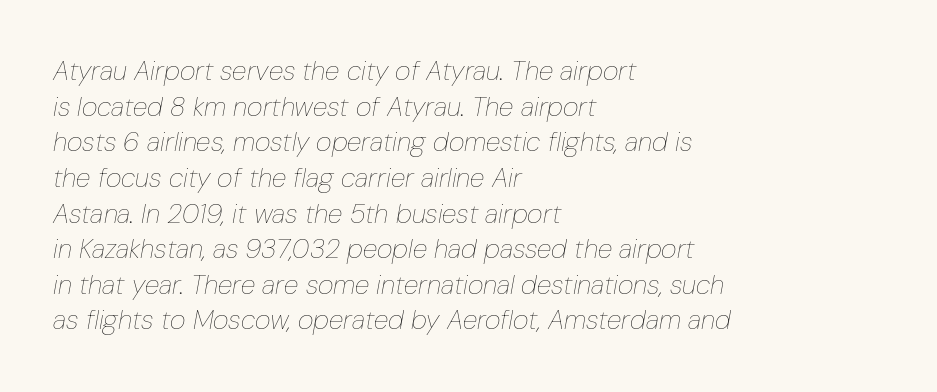
Q: Is the text bold? A: No.
Q: Is the text italic (slanted)? A: Yes, it leans right by about 10 degrees.
Q: Is the text underlined? A: No.
Q: How is the paragraph aligned? A: Left-aligned.
Q: Is the spacing between letters normal or unusually wide? A: Normal.
Q: Is the spacing between lines tight, normal or loose? A: Normal.
